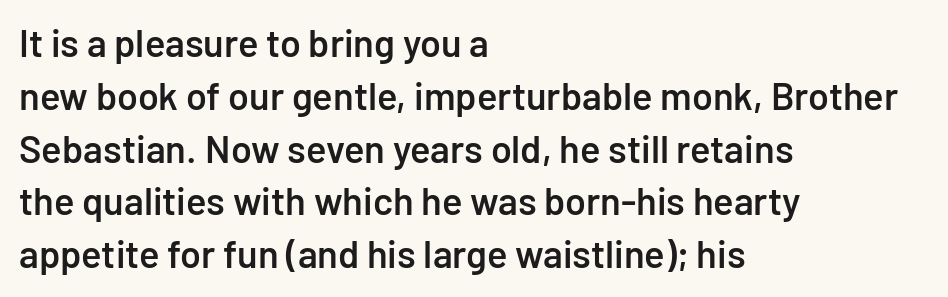
Q: Is the text bold? A: Semi-bold.
Q: Is the text italic (slanted)? A: No, it is upright.
Q: Is the typeface a serif or a sans-serif typeface? A: Sans-serif.
Q: Is the text underlined? A: No.
Q: How is the paragraph aligned? A: Left-aligned.
Q: Is the spacing between letters normal or unusually wide? A: Normal.
Q: Is the spacing between lines tight, normal or loose? A: Normal.
Q: Width (condensed, normal, or wide)? A: Normal.
Q: Stroke contrast? A: Low.
Q: x-height? A: Medium.
Q: Monospaced? A: No.
